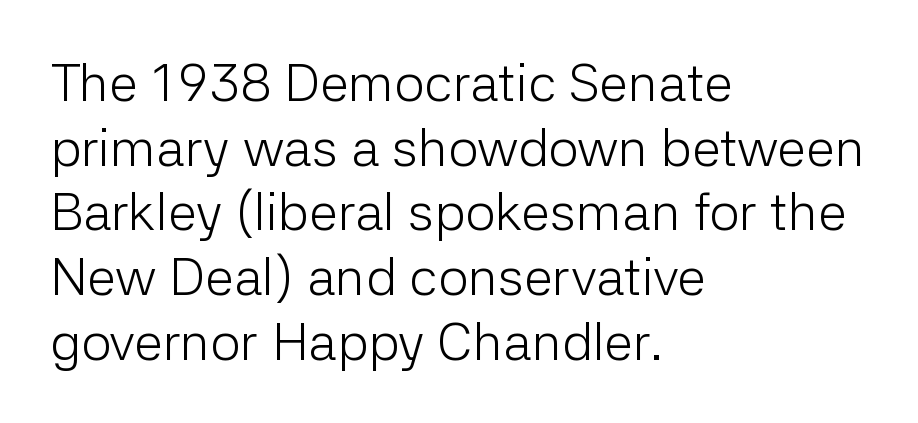
You could call the tracking neutral — neither tight nor loose. Type without underlining. Is the type heavy? It reads as light-to-regular instead. Visually the block forms a straight wall on the left and a jagged coastline on the right. Grotesque or geometric, the face here clearly has no serifs.
